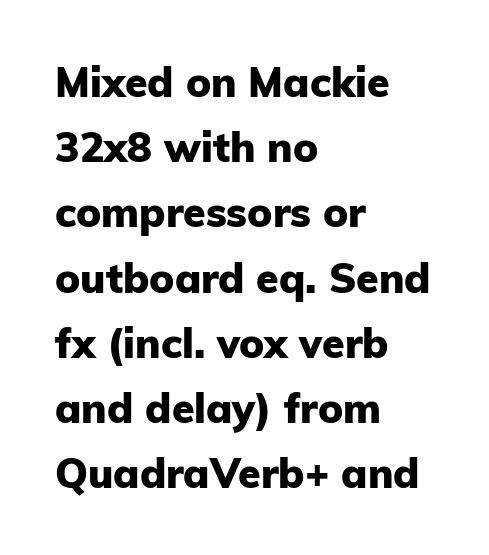
Q: Is the text bold? A: Yes.
Q: Is the text italic (slanted)? A: No, it is upright.
Q: Is the typeface a serif or a sans-serif typeface? A: Sans-serif.
Q: Is the text underlined? A: No.
Q: How is the paragraph aligned? A: Left-aligned.
Q: Is the spacing between letters normal or unusually wide? A: Normal.
Q: Is the spacing between lines tight, normal or loose? A: Normal.
Q: Width (condensed, normal, or wide)? A: Normal.
Q: Stroke contrast? A: Low.
Q: x-height? A: Medium.
Q: Monospaced? A: No.
